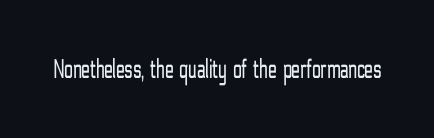
{"serif": "no", "italic": "no", "bold": "no", "weight": "light", "width": "condensed", "stroke_contrast": "low", "x_height": "medium", "monospaced": "no", "underline": "no", "letter_spacing": "normal", "letter_spacing_em": 0.0, "glyph_px": 28}
